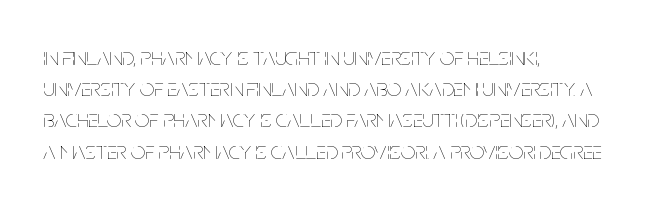
{"italic": "no", "bold": "no", "underline": "no", "align": "left", "line_spacing": "normal", "line_spacing_ratio": 1.25, "letter_spacing": "normal", "letter_spacing_em": 0.0, "glyph_px": 25}
